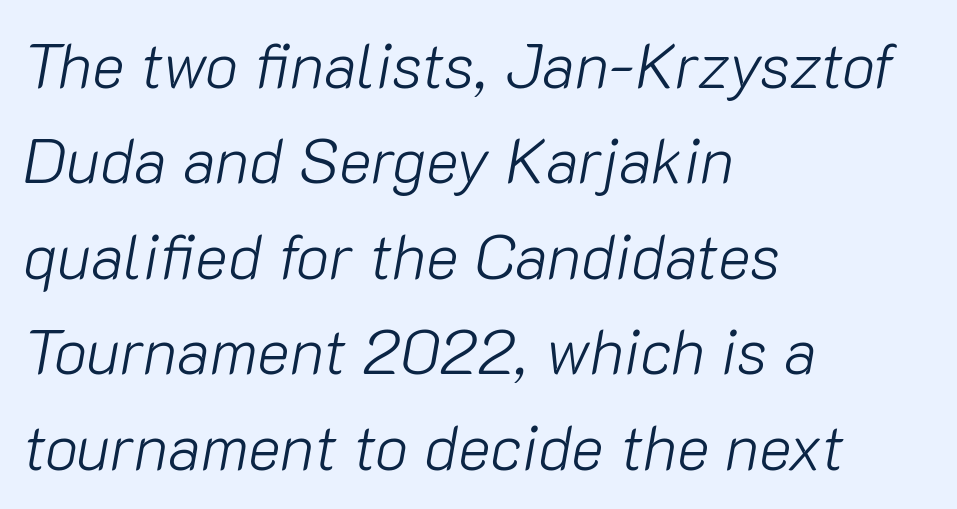
Caption: standard tracking, unaltered. You could not count columns in this text — the font is proportionally spaced. Horizontally, the lines are justified to the leading edge only. Plain, unruled lines of type. The whole block is typeset with a tilt. No chunkiness to these letters — they're not bold.
